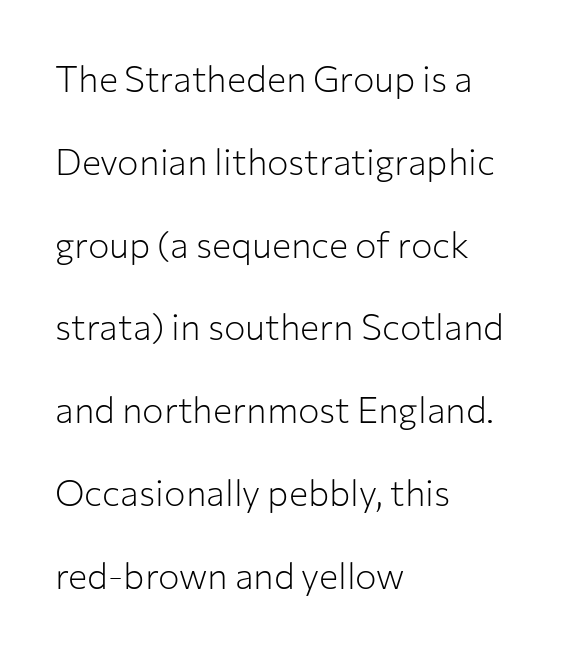
{"serif": "no", "italic": "no", "bold": "no", "weight": "light", "width": "normal", "stroke_contrast": "low", "x_height": "medium", "monospaced": "no", "underline": "no", "align": "left", "line_spacing": "loose", "line_spacing_ratio": 2.3, "letter_spacing": "normal", "letter_spacing_em": 0.0, "glyph_px": 36}
